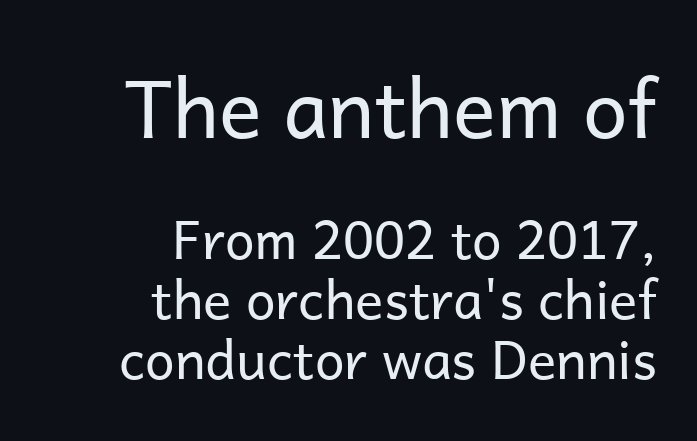
{"serif": "no", "italic": "no", "bold": "no", "weight": "regular", "width": "normal", "stroke_contrast": "low", "x_height": "medium", "monospaced": "no", "underline": "no", "align": "right", "line_spacing": "tight", "line_spacing_ratio": 1.13, "letter_spacing": "normal", "letter_spacing_em": 0.0, "larger_block": "first", "size_ratio": 1.51, "glyph_px": 80}
